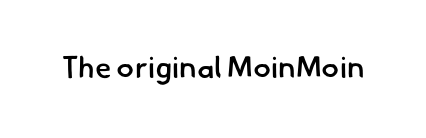
Q: Is the text bold? A: Semi-bold.
Q: Is the typeface a serif or a sans-serif typeface? A: Sans-serif.
Q: Is the text underlined? A: No.
Q: Is the spacing between letters normal or unusually wide? A: Normal.
Q: Width (condensed, normal, or wide)? A: Normal.
Q: Stroke contrast? A: Low.
Q: x-height? A: Small.
Q: Monospaced? A: No.
